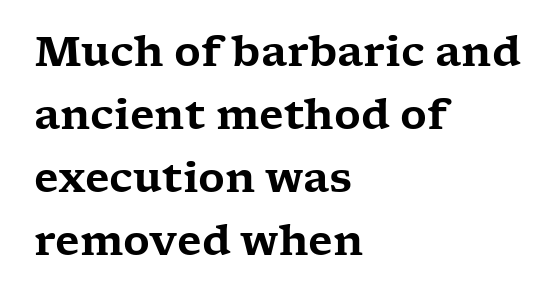
The image shows 41 px wide serif type, upright; set left-aligned, normal line spacing (1.54x), normal letter spacing, not underlined; low stroke contrast and a medium x-height.
